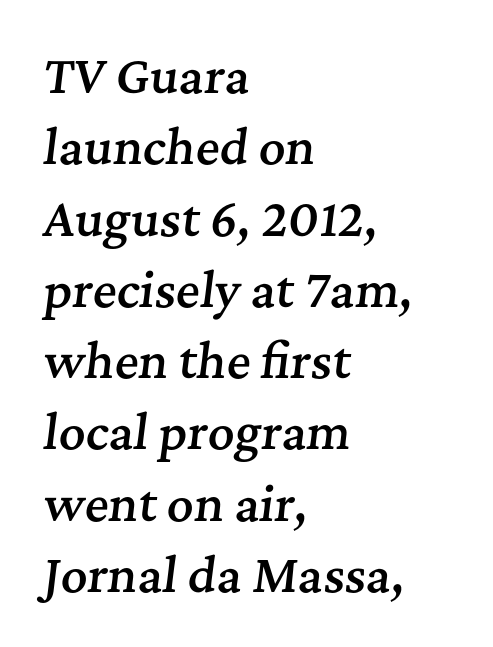
{"serif": "yes", "italic": "yes", "lean": "right", "slant_degrees": 7, "bold": "semi", "weight": "semibold", "width": "normal", "stroke_contrast": "medium", "x_height": "medium", "monospaced": "no", "underline": "no", "align": "left", "line_spacing": "normal", "line_spacing_ratio": 1.55, "letter_spacing": "normal", "letter_spacing_em": 0.0, "glyph_px": 46}
